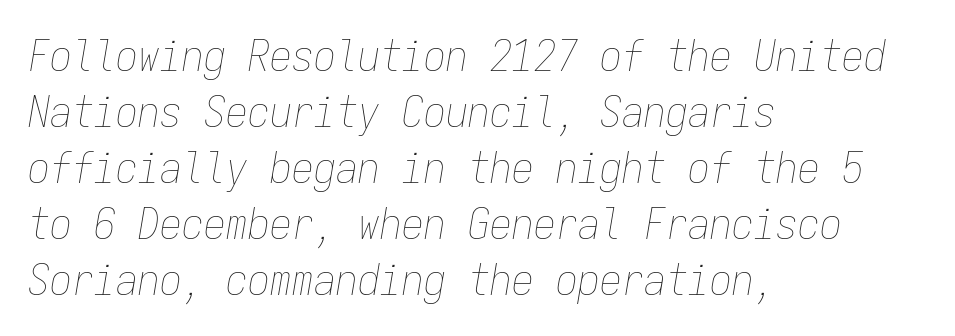
{"italic": "yes", "lean": "right", "slant_degrees": 9, "bold": "no", "weight": "thin", "width": "condensed", "stroke_contrast": "low", "x_height": "medium", "monospaced": "yes", "underline": "no", "align": "left", "line_spacing": "normal", "line_spacing_ratio": 1.27, "letter_spacing": "normal", "letter_spacing_em": 0.0, "glyph_px": 44}
